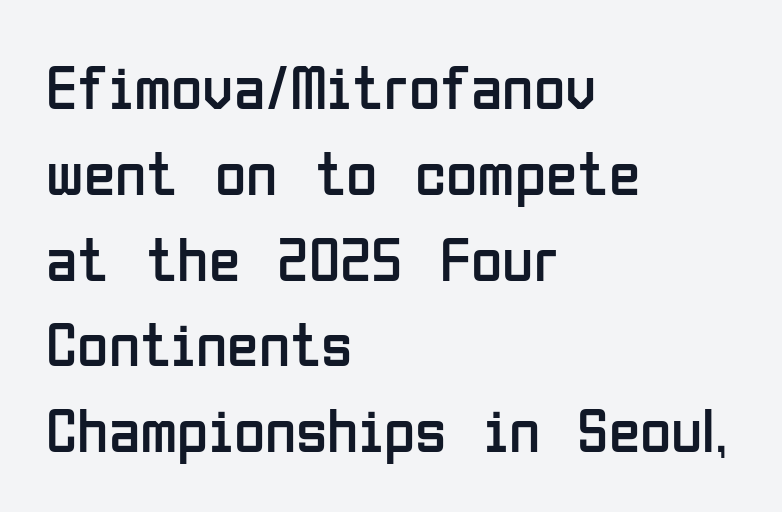
Q: Is the text bold? A: No.
Q: Is the text italic (slanted)? A: No, it is upright.
Q: Is the typeface a serif or a sans-serif typeface? A: Sans-serif.
Q: Is the text underlined? A: No.
Q: How is the paragraph aligned? A: Left-aligned.
Q: Is the spacing between letters normal or unusually wide? A: Normal.
Q: Is the spacing between lines tight, normal or loose? A: Normal.
Q: Width (condensed, normal, or wide)? A: Condensed.
Q: Stroke contrast? A: Low.
Q: x-height? A: Medium.
Q: Monospaced? A: No.
